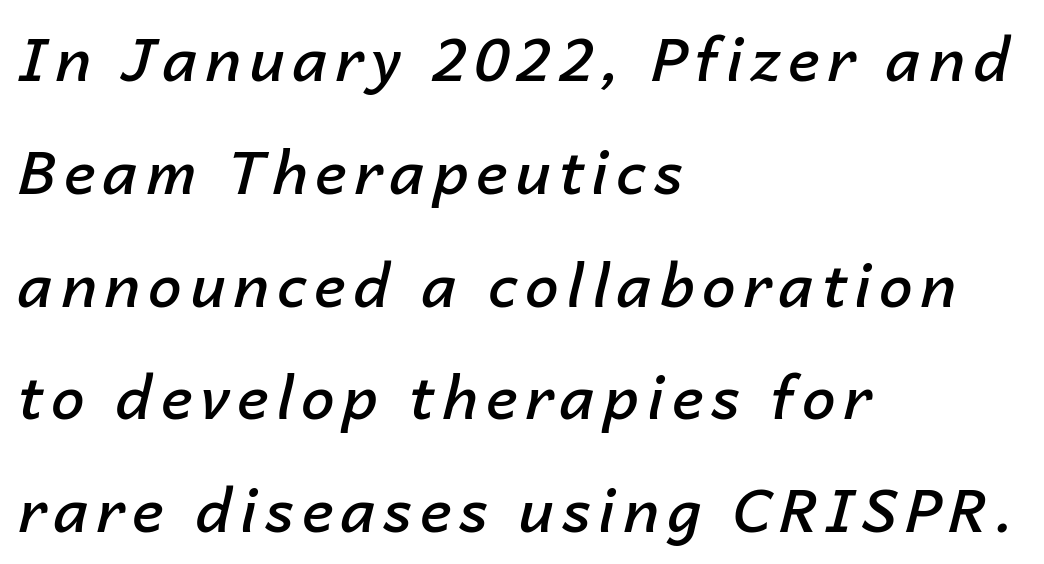
Q: Is the text bold? A: Semi-bold.
Q: Is the text italic (slanted)? A: Yes, it leans right by about 14 degrees.
Q: Is the text underlined? A: No.
Q: How is the paragraph aligned? A: Left-aligned.
Q: Width (condensed, normal, or wide)? A: Normal.
Q: Stroke contrast? A: Low.
Q: x-height? A: Medium.
Q: Monospaced? A: No.
